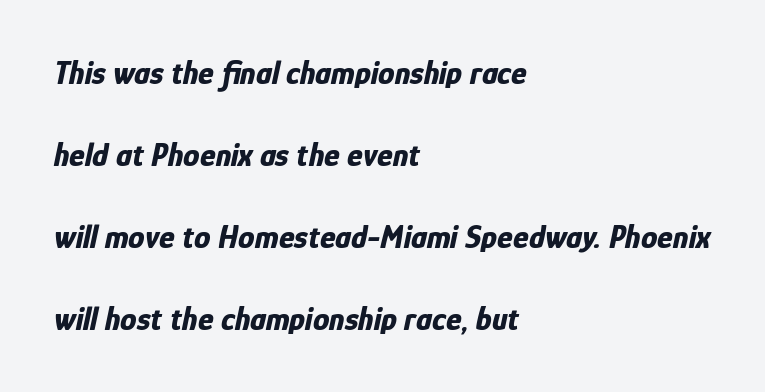
{"italic": "yes", "lean": "right", "slant_degrees": 12, "bold": "yes", "weight": "bold", "width": "condensed", "stroke_contrast": "low", "x_height": "medium", "monospaced": "no", "underline": "no", "align": "left", "line_spacing": "loose", "line_spacing_ratio": 2.48, "letter_spacing": "normal", "letter_spacing_em": 0.0, "glyph_px": 33}
